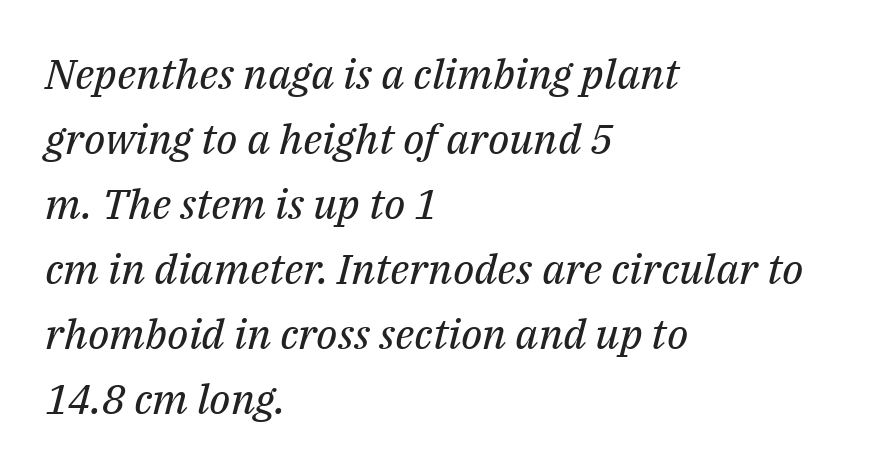
Is the block centered? No — it sits flush against the left margin. No letter is thick-stroked: the sample isn't bold. The letters are slanted; this is an italic face. This block has exactly the height ordinary leading produces. Note the varied advance widths — an 'i' is clearly narrower than an 'm'.
